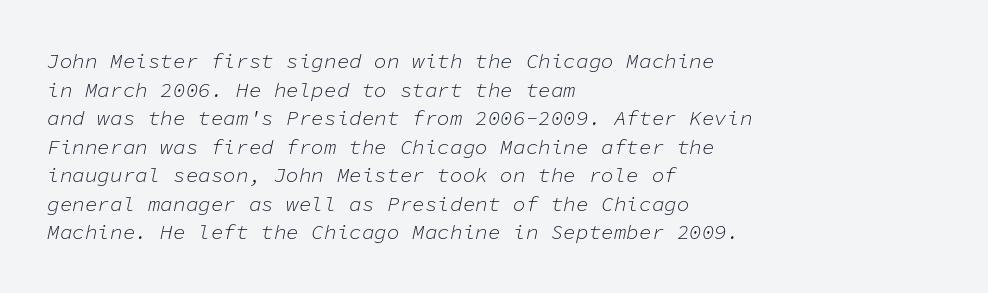
{"italic": "yes", "lean": "right", "slant_degrees": 11, "bold": "no", "underline": "no", "align": "left", "line_spacing": "normal", "line_spacing_ratio": 1.36, "letter_spacing": "normal", "letter_spacing_em": 0.0, "glyph_px": 21}
